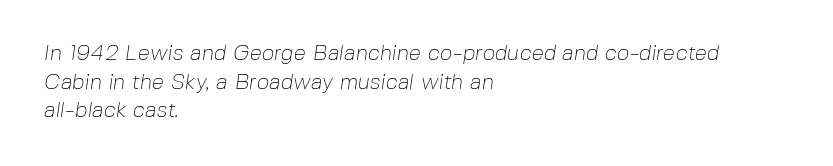
Q: Is the text bold? A: No.
Q: Is the text underlined? A: No.
Q: How is the paragraph aligned? A: Left-aligned.
Q: Is the spacing between letters normal or unusually wide? A: Normal.
Q: Is the spacing between lines tight, normal or loose? A: Normal.
